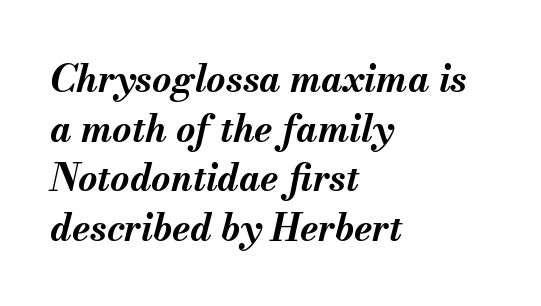
The image shows 37 px bold type, italic (leaning right); set left-aligned, normal line spacing (1.34x), normal letter spacing, not underlined; medium stroke contrast and a small x-height.
